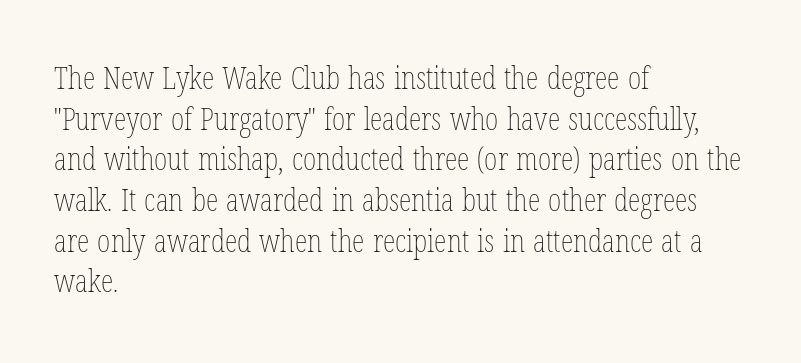
{"italic": "no", "bold": "no", "weight": "thin", "width": "condensed", "stroke_contrast": "low", "x_height": "medium", "monospaced": "no", "underline": "no", "align": "left", "line_spacing": "normal", "line_spacing_ratio": 1.27, "letter_spacing": "normal", "letter_spacing_em": 0.0, "glyph_px": 32}
